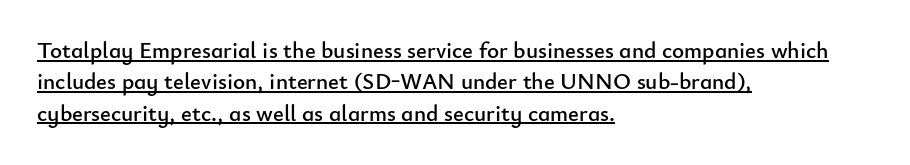
{"italic": "no", "underline": "yes", "align": "left", "line_spacing": "normal", "line_spacing_ratio": 1.36, "letter_spacing": "normal", "letter_spacing_em": 0.0, "glyph_px": 23}
